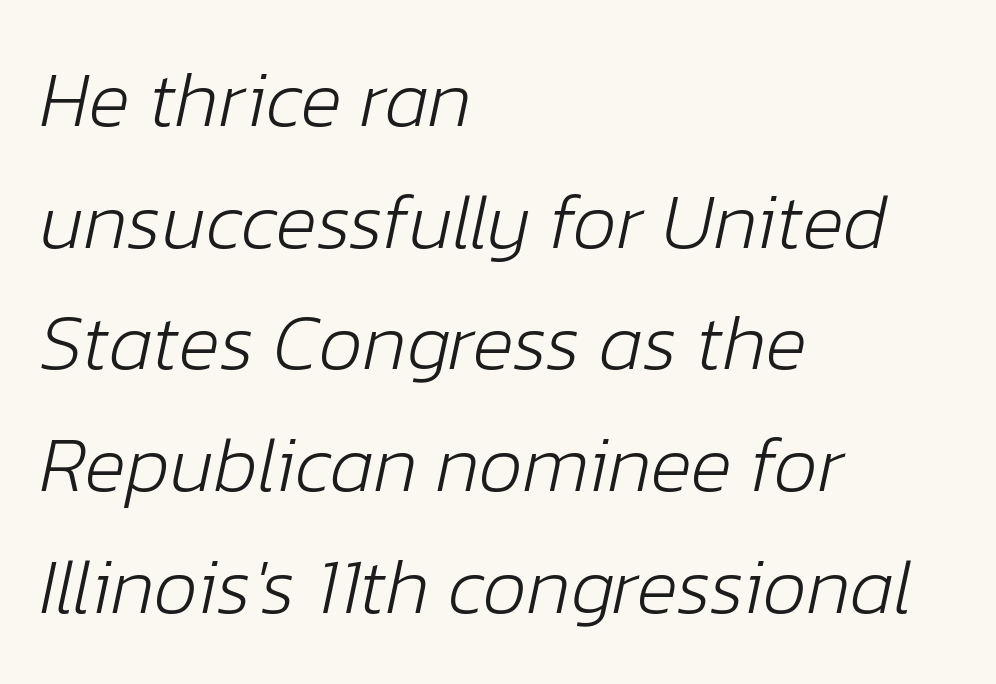
Q: Is the text bold? A: No.
Q: Is the text italic (slanted)? A: Yes, it leans right by about 12 degrees.
Q: Is the text underlined? A: No.
Q: How is the paragraph aligned? A: Left-aligned.
Q: Is the spacing between letters normal or unusually wide? A: Normal.
Q: Is the spacing between lines tight, normal or loose? A: Normal.
Q: Width (condensed, normal, or wide)? A: Normal.
Q: Stroke contrast? A: Low.
Q: x-height? A: Medium.
Q: Monospaced? A: No.
